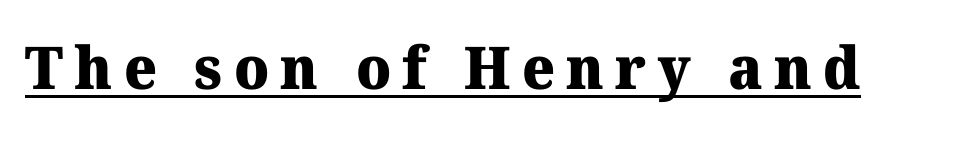
On the weight axis this lands at bold, roughly 700. You can see a thin bar hugging the bottom of the glyphs. Are there feet on the stems? There are — it's a serif. Note the varied advance widths — an 'i' is clearly narrower than an 'm'.
